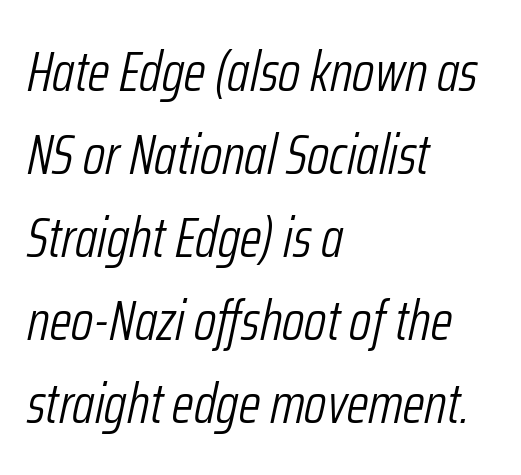
The weight tops out at a normal text grade. The glyphs are unaccompanied by any horizontal stroke below them. Compared with ordinary roman type, these characters are visibly tilted. These lines keep a tight, regular rhythm from letter to letter. This sample is left-justified, so line endings fall wherever the words run out.
